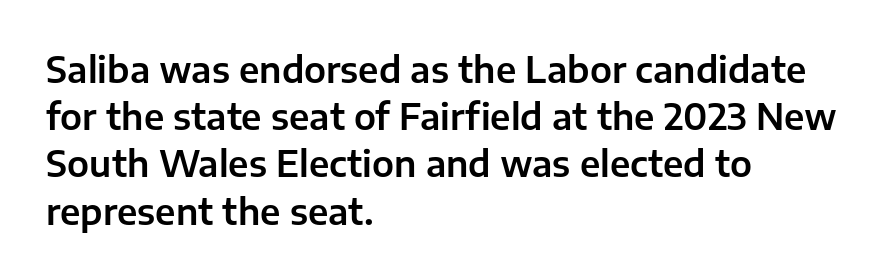
{"serif": "no", "italic": "no", "width": "normal", "stroke_contrast": "low", "x_height": "medium", "monospaced": "no", "underline": "no", "align": "left", "line_spacing": "normal", "line_spacing_ratio": 1.35, "letter_spacing": "normal", "letter_spacing_em": 0.0, "glyph_px": 35}
